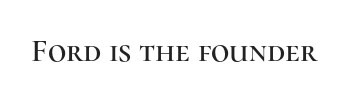
Examine the stroke ends and you'll spot serifs. Character widths vary here, with narrow letters taking less room than wide ones. The letters sit at their default tracking, neither squeezed nor spread. Posture: vertical. Letters rest on an invisible, unmarked baseline.
